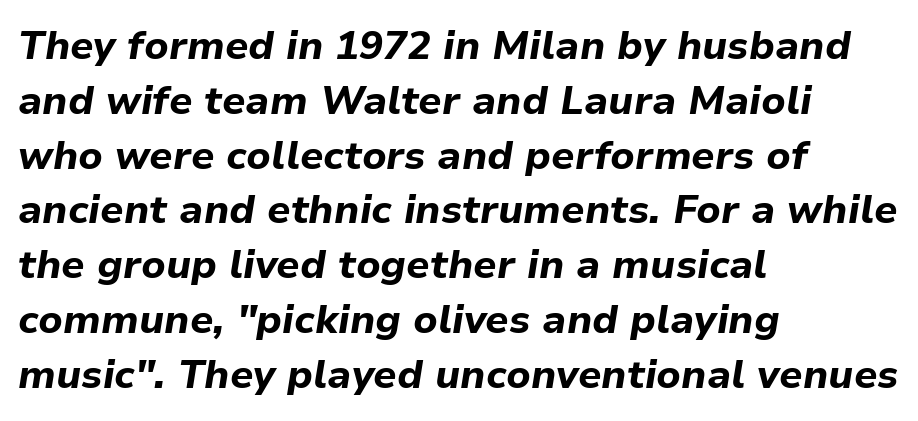
{"italic": "yes", "lean": "right", "slant_degrees": 9, "bold": "yes", "weight": "bold", "width": "normal", "stroke_contrast": "low", "x_height": "medium", "monospaced": "no", "underline": "no", "align": "left", "line_spacing": "normal", "line_spacing_ratio": 1.37, "letter_spacing": "normal", "letter_spacing_em": 0.0, "glyph_px": 40}
